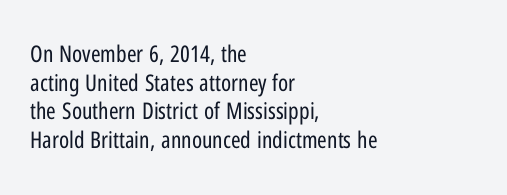
The image shows 23 px text type, upright; set left-aligned, line spacing 1.24x, normal letter spacing, not underlined.
